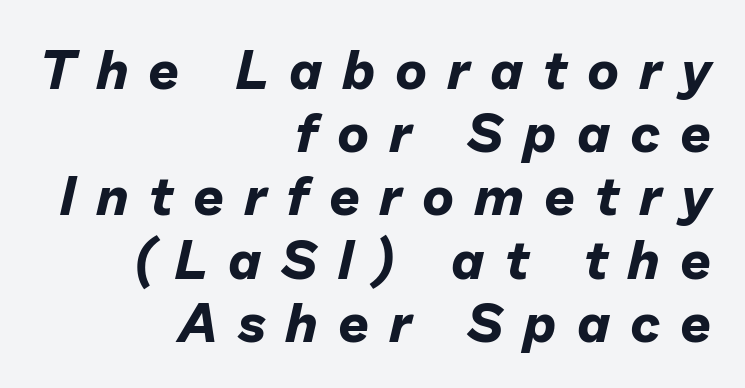
Looking at the ascenders, they clearly lean. Chunky letters — that's bold for sure. The strip under each line holds only bare page. Glyph-to-glyph distance is far greater than everyday printed text. These lines stack with their right ends in a neat column. This sample has the flowing, uneven cadence of proportional lettering.
